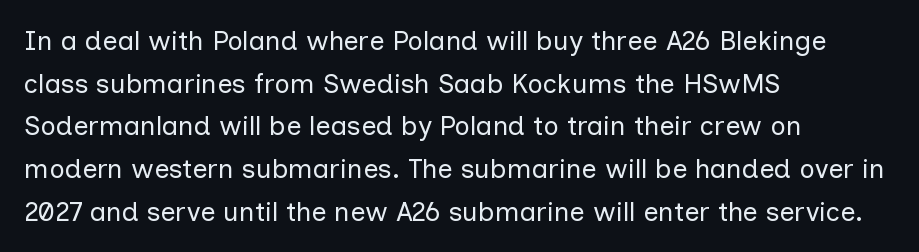
The image shows 27 px text type, upright; set left-aligned, normal line spacing (1.58x), normal letter spacing, not underlined.
